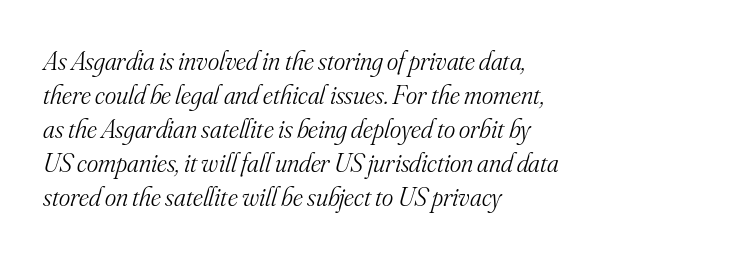
Q: Is the text bold? A: No.
Q: Is the text italic (slanted)? A: Yes, it leans right by about 16 degrees.
Q: Is the text underlined? A: No.
Q: How is the paragraph aligned? A: Left-aligned.
Q: Is the spacing between letters normal or unusually wide? A: Normal.
Q: Is the spacing between lines tight, normal or loose? A: Normal.
